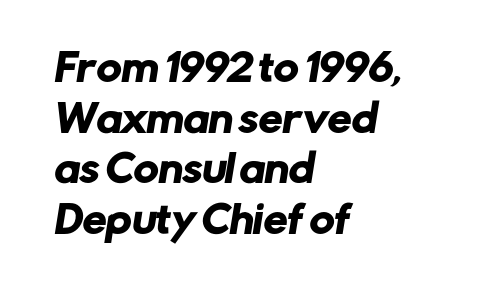
{"serif": "no", "width": "normal", "stroke_contrast": "low", "x_height": "medium", "monospaced": "no", "underline": "no", "align": "left", "line_spacing": "normal", "line_spacing_ratio": 1.33, "letter_spacing": "normal", "letter_spacing_em": 0.0, "glyph_px": 38}
